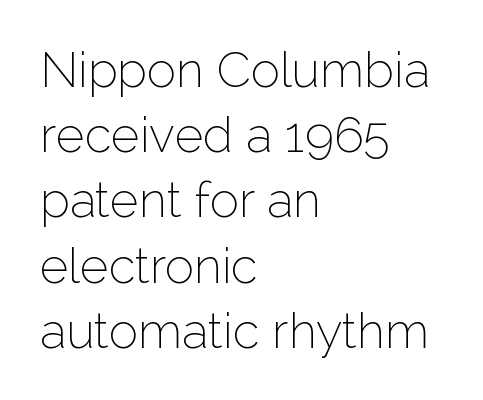
The image shows 49 px thin sans-serif type, upright; set left-aligned, normal line spacing (1.33x), normal letter spacing, not underlined; low stroke contrast and a medium x-height.
